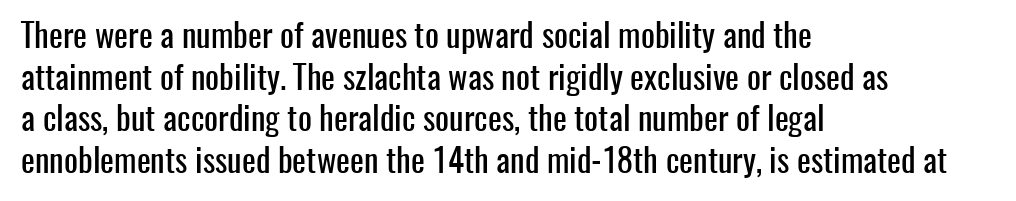
The image shows 33 px condensed sans-serif type, upright; set left-aligned, normal line spacing (1.26x), normal letter spacing, not underlined; low stroke contrast and a medium x-height.
